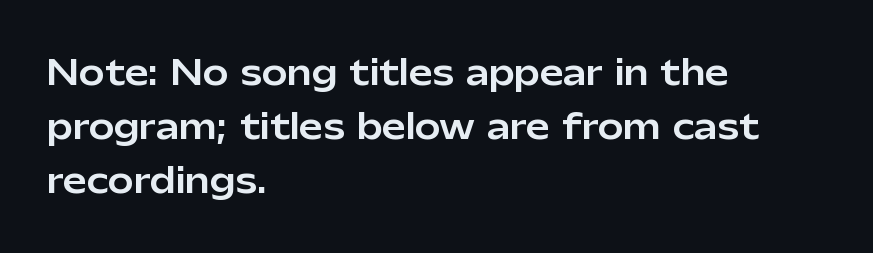
Think of a printed novel: that variable character pitch is what you see here. Serif or sans? Sans — the stroke terminals are bare. Baseline-to-baseline distance is the conventional proportion of letter height. The text block is weighted toward the left margin, trailing off unevenly rightward.
